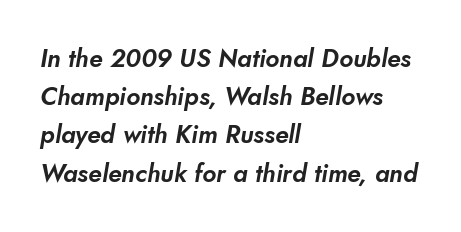
The image shows 25 px text type; set left-aligned, normal line spacing (1.53x), normal letter spacing, not underlined.
